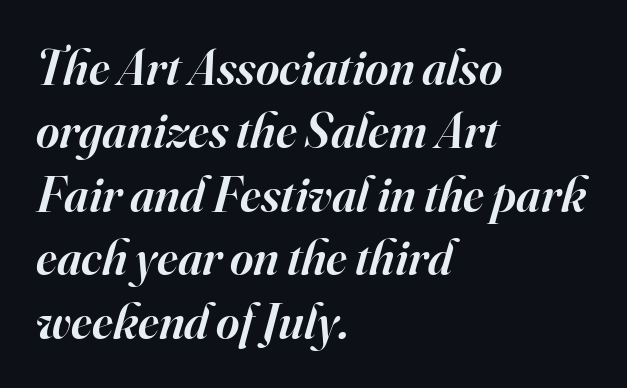
Whoever set this chose a conventional vertical rhythm. Note the varied advance widths — an 'i' is clearly narrower than an 'm'. Caption: multi-line text, flush left, ragged right. The type is set solid horizontally, with unmodified tracking.
